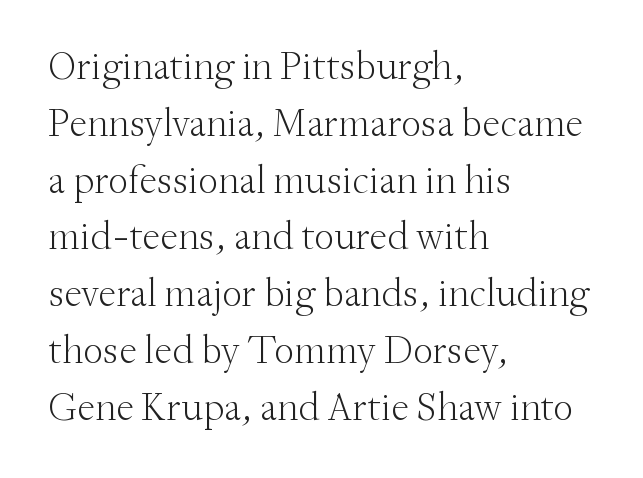
Q: Is the text bold? A: No.
Q: Is the text italic (slanted)? A: No, it is upright.
Q: Is the typeface a serif or a sans-serif typeface? A: Serif.
Q: Is the text underlined? A: No.
Q: How is the paragraph aligned? A: Left-aligned.
Q: Is the spacing between letters normal or unusually wide? A: Normal.
Q: Is the spacing between lines tight, normal or loose? A: Normal.
Q: Width (condensed, normal, or wide)? A: Normal.
Q: Stroke contrast? A: Medium.
Q: x-height? A: Small.
Q: Monospaced? A: No.
